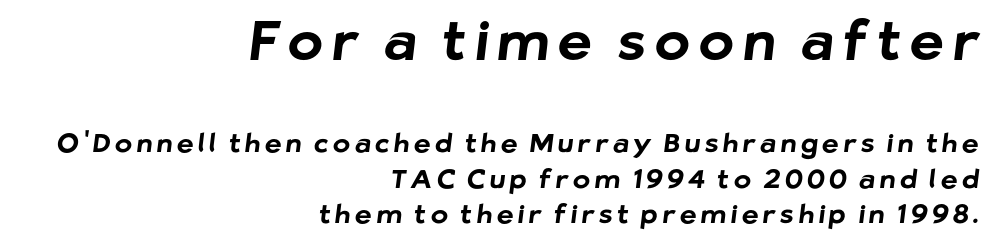
{"serif": "no", "bold": "yes", "weight": "bold", "width": "normal", "stroke_contrast": "low", "x_height": "medium", "monospaced": "no", "underline": "no", "align": "right", "line_spacing": "normal", "line_spacing_ratio": 1.37, "larger_block": "first", "size_ratio": 2.04, "glyph_px": 53}
